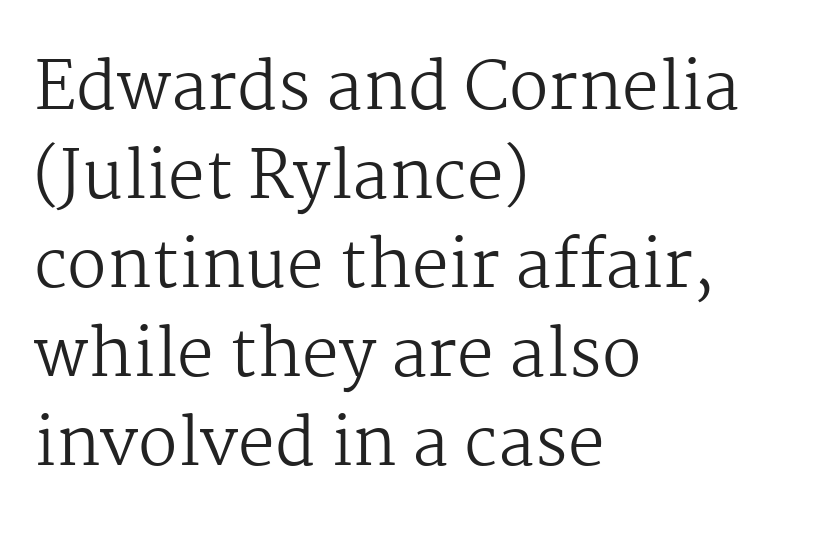
Q: Is the text bold? A: No.
Q: Is the text italic (slanted)? A: No, it is upright.
Q: Is the typeface a serif or a sans-serif typeface? A: Serif.
Q: Is the text underlined? A: No.
Q: How is the paragraph aligned? A: Left-aligned.
Q: Is the spacing between letters normal or unusually wide? A: Normal.
Q: Is the spacing between lines tight, normal or loose? A: Normal.
Q: Width (condensed, normal, or wide)? A: Normal.
Q: Stroke contrast? A: Medium.
Q: x-height? A: Medium.
Q: Monospaced? A: No.
